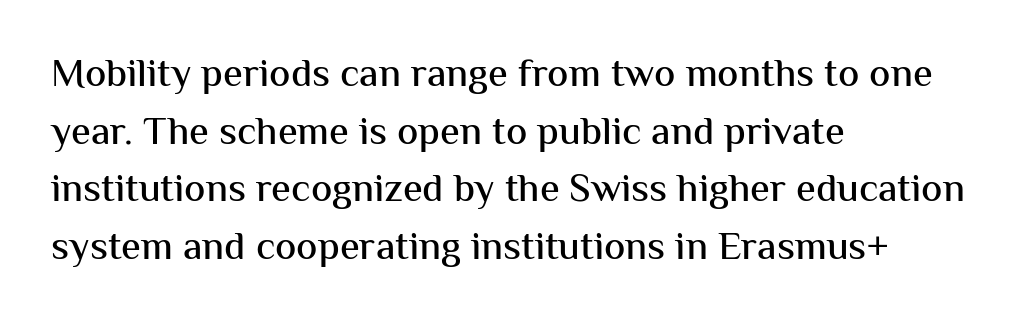
The image shows 40 px sans-serif type, upright; set left-aligned, normal line spacing (1.44x), normal letter spacing, not underlined; medium stroke contrast and a medium x-height.
